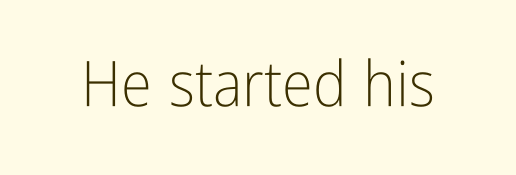
{"serif": "no", "italic": "no", "bold": "no", "weight": "light", "width": "condensed", "stroke_contrast": "low", "x_height": "medium", "monospaced": "no", "underline": "no", "letter_spacing": "normal", "letter_spacing_em": 0.0, "glyph_px": 63}
